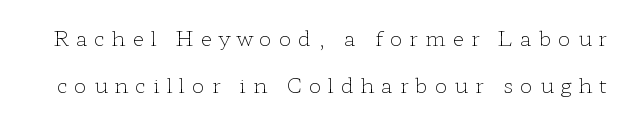
{"italic": "no", "bold": "no", "underline": "no", "line_spacing": "loose", "line_spacing_ratio": 2.26, "letter_spacing": "wide", "letter_spacing_em": 0.33, "glyph_px": 21}
